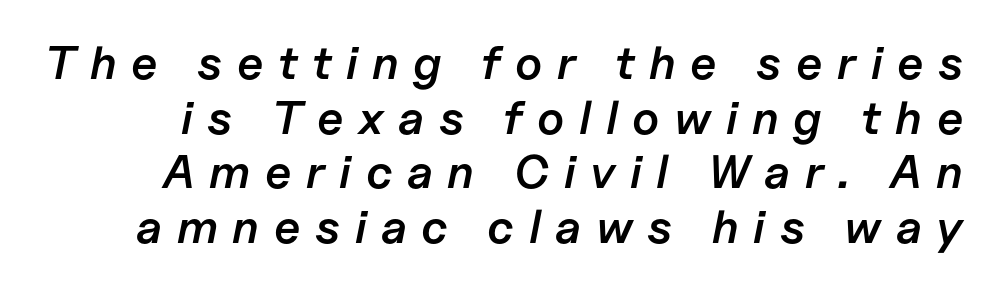
The image shows 47 px semibold type, italic (leaning right); set line spacing 1.16x, unusually wide letter spacing (+0.31 em), not underlined; low stroke contrast and a medium x-height.
